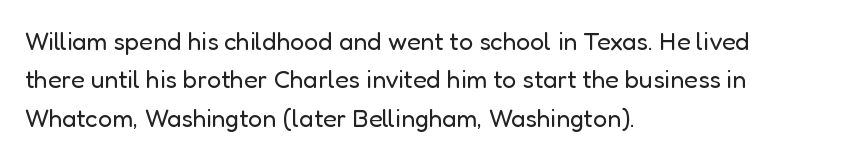
This sample uses an upright cut, with every glyph sitting square on the baseline. The string is rendered with underlining switched off. Tracking value appears to be zero — textbook default spacing. The lines in this sample share a left origin and differ only in where they stop. Vertical spacing — default.
